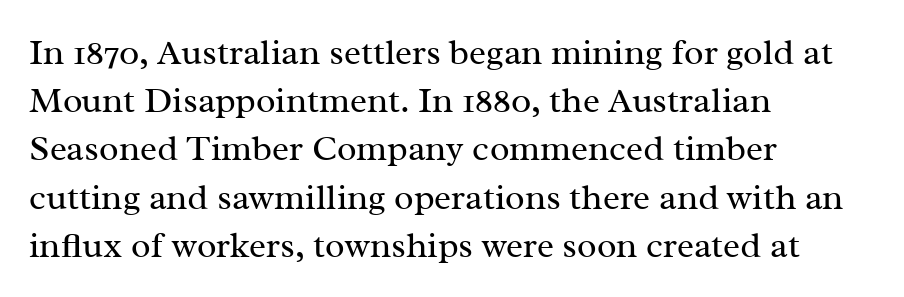
The image shows 36 px regular-weight serif type, upright; set left-aligned, normal line spacing (1.34x), normal letter spacing, not underlined; medium stroke contrast and a medium x-height.
